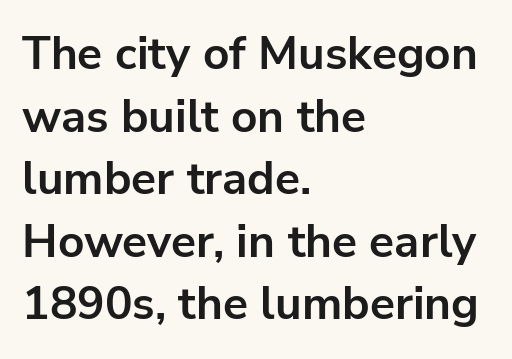
Unlike italic type, these characters show no tilt at all. The strokes are fattened all the way to bold. Vertically, the passage feels balanced, rows spaced as you'd expect. The letters advance in unequal steps, a hallmark of proportional type. This rendering features lettering with no underline. Observe the ordinary spacing: letters are neighbours, not strangers.
